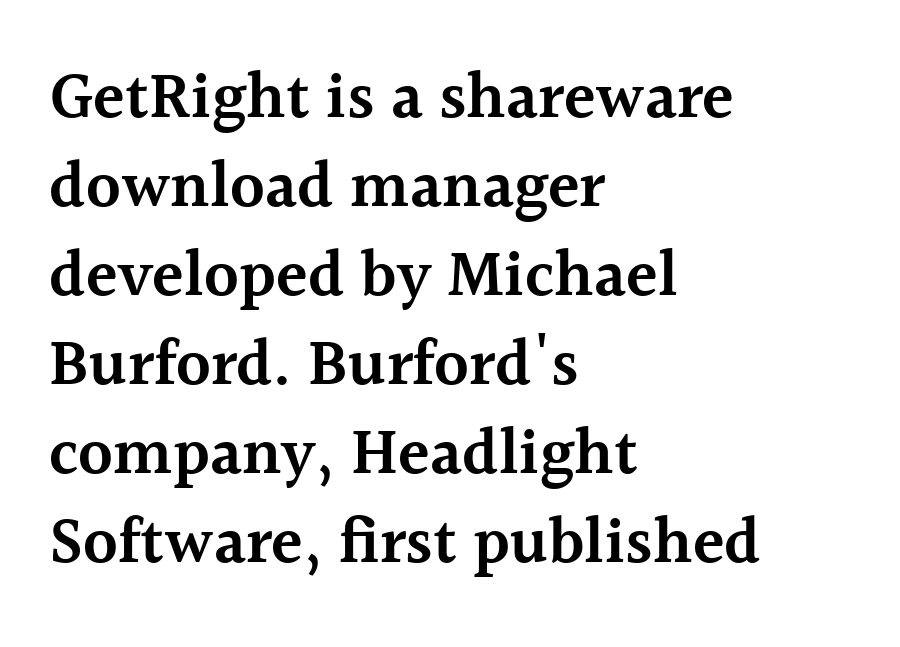
Q: Is the text bold? A: Semi-bold.
Q: Is the text italic (slanted)? A: No, it is upright.
Q: Is the typeface a serif or a sans-serif typeface? A: Serif.
Q: Is the text underlined? A: No.
Q: How is the paragraph aligned? A: Left-aligned.
Q: Is the spacing between letters normal or unusually wide? A: Normal.
Q: Is the spacing between lines tight, normal or loose? A: Normal.
Q: Width (condensed, normal, or wide)? A: Normal.
Q: x-height? A: Medium.
Q: Monospaced? A: No.
